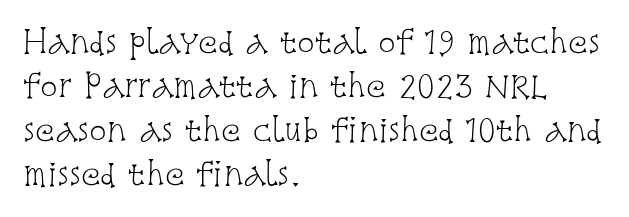
Tall strokes in this sample are plumb rather than angled. Observe the ordinary spacing: letters are neighbours, not strangers. The cut favours lightness, reaching ordinary text weight at its darkest. Nobody drew a line under any word here.
